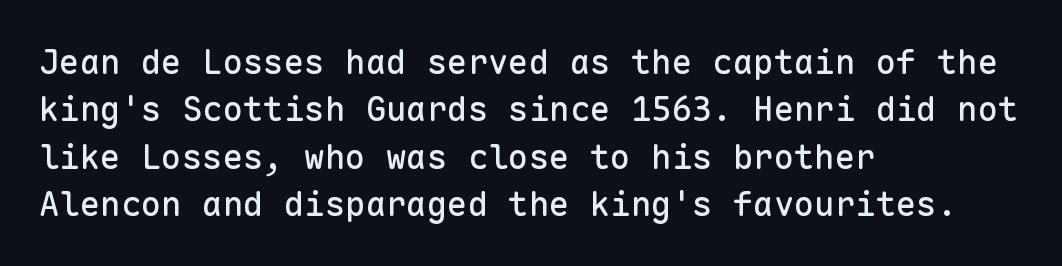
Q: Is the text italic (slanted)? A: No, it is upright.
Q: Is the typeface a serif or a sans-serif typeface? A: Sans-serif.
Q: Is the text underlined? A: No.
Q: How is the paragraph aligned? A: Left-aligned.
Q: Is the spacing between letters normal or unusually wide? A: Normal.
Q: Is the spacing between lines tight, normal or loose? A: Normal.
Q: Width (condensed, normal, or wide)? A: Normal.
Q: Stroke contrast? A: Low.
Q: x-height? A: Medium.
Q: Monospaced? A: Yes.
